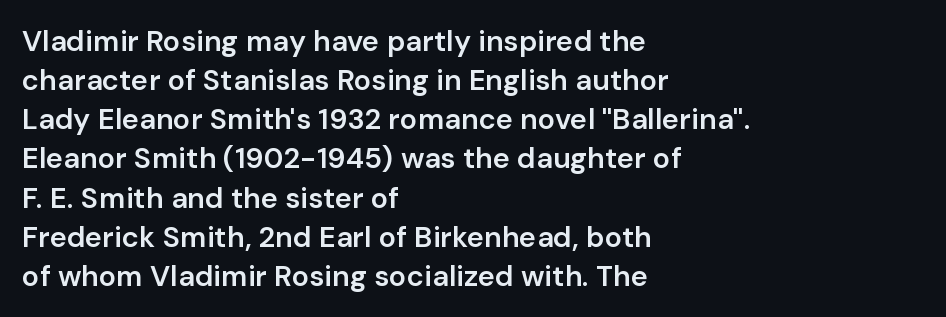
Line beginnings align vertically; line endings do not. The face used here is proportionally spaced, like ordinary book or web type. Compared with an ordinary text face, these strokes are moderately heavier — a semibold. Posture: straight, roman, zero tilt. Typographically, this falls in the sans-serif category. Any mark beneath the type? The region is blank.
